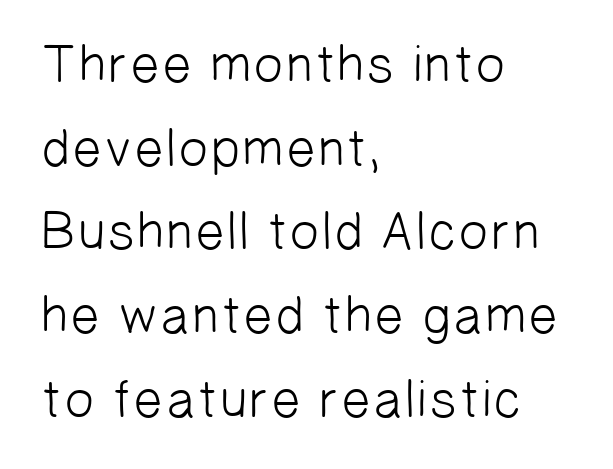
Each word holds together tightly as a unit, with standard inter-letter gaps. The characters display no serif detailing; their extremities are plain. The face used here is proportionally spaced, like ordinary book or web type. Think standard paragraph weight, or any step lighter than that. Lines of text with bare space underneath. The line-height multiplier appears to be the usual default.
